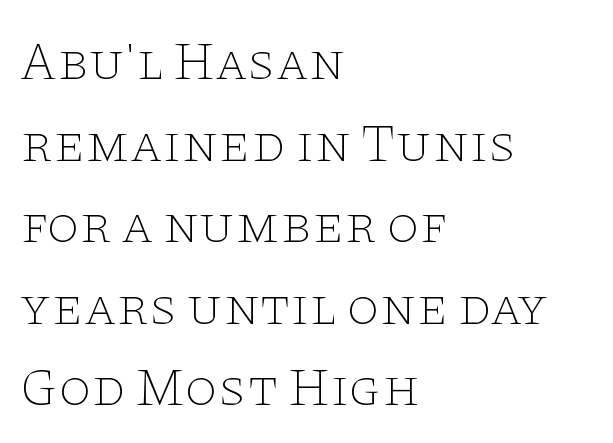
The image shows 53 px thin, wide serif type, upright; set left-aligned, normal line spacing (1.54x), normal letter spacing, not underlined; low stroke contrast and a large x-height.
